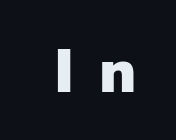
The typography opts for an upright posture over an oblique one. Has an underline been added? It has not. The characters display no serif detailing; their extremities are plain. Do the characters align in a grid? No, the font is proportional. As a designer I'd log this as weight 700, bold. Letter spacing: wide.
